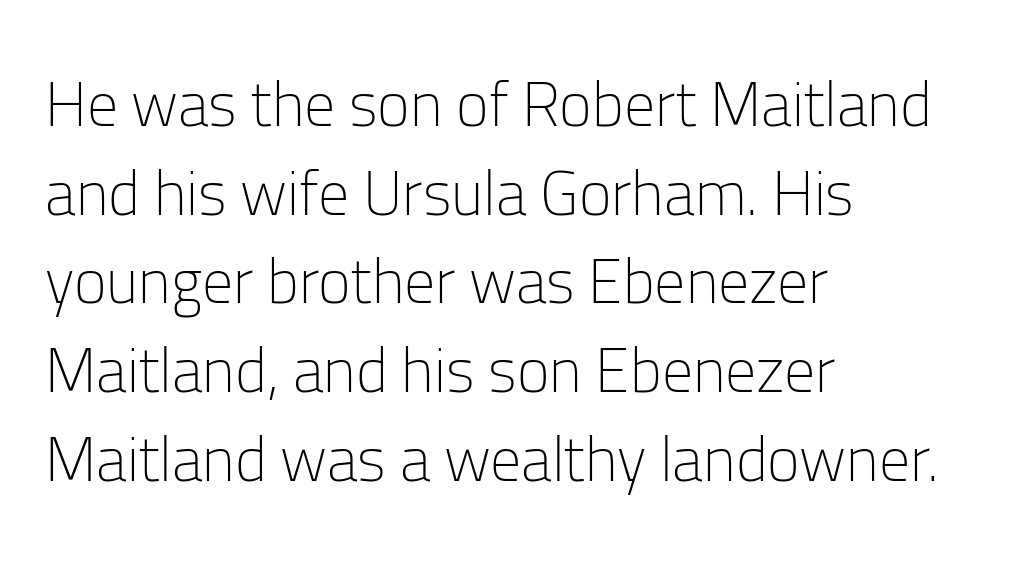
{"serif": "no", "italic": "no", "bold": "no", "weight": "light", "width": "normal", "stroke_contrast": "low", "x_height": "medium", "monospaced": "no", "underline": "no", "align": "left", "line_spacing": "normal", "line_spacing_ratio": 1.43, "letter_spacing": "normal", "letter_spacing_em": 0.0, "glyph_px": 62}
